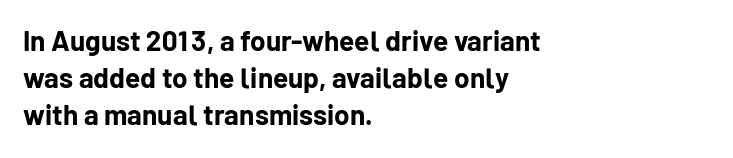
{"serif": "no", "italic": "no", "bold": "yes", "weight": "bold", "width": "normal", "stroke_contrast": "low", "x_height": "medium", "monospaced": "no", "underline": "no", "align": "left", "line_spacing": "normal", "line_spacing_ratio": 1.33, "letter_spacing": "normal", "letter_spacing_em": 0.0, "glyph_px": 28}
